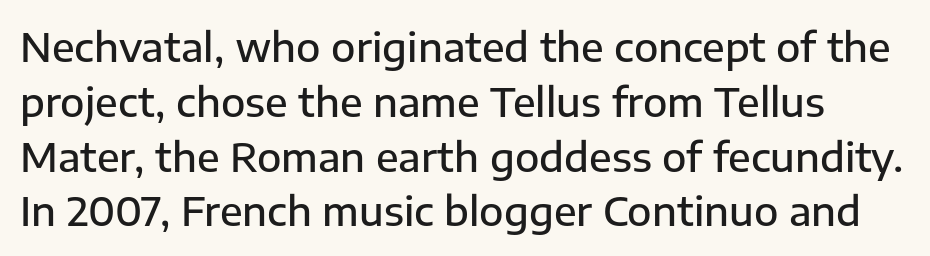
Check under the words: just untouched page. The typography opts for an upright posture over an oblique one. The strokes are fattened partway — semibold, not bold. Nobody touched the tracking dial on this one. Spacing verdict: proportional, widths tailored to each character. To sum up the face: it is a sans, with no serifs.
